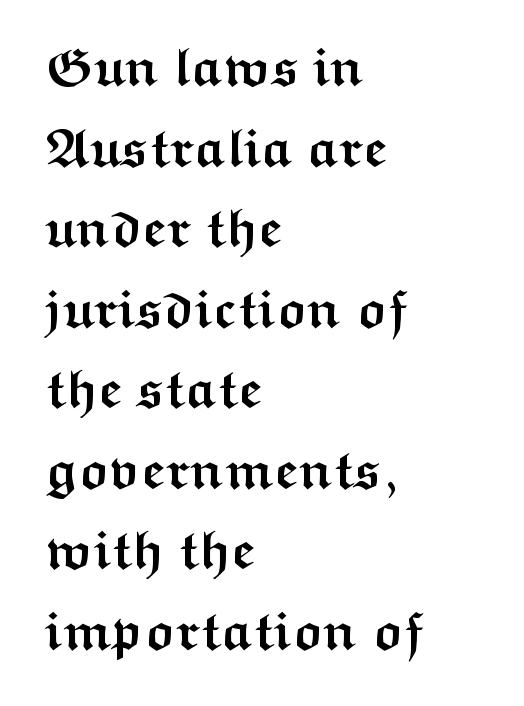
The image shows 53 px semibold, wide sans-serif type, upright; set left-aligned, normal line spacing (1.52x), normal letter spacing, not underlined; medium stroke contrast and a medium x-height.
